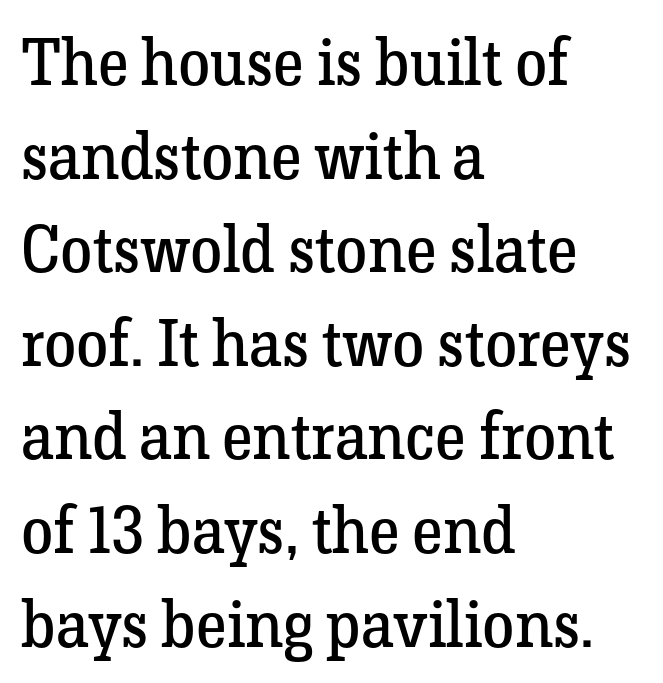
{"serif": "yes", "italic": "no", "bold": "no", "weight": "regular", "width": "normal", "stroke_contrast": "low", "x_height": "medium", "monospaced": "no", "underline": "no", "align": "left", "line_spacing": "normal", "line_spacing_ratio": 1.44, "letter_spacing": "normal", "letter_spacing_em": 0.0, "glyph_px": 65}
